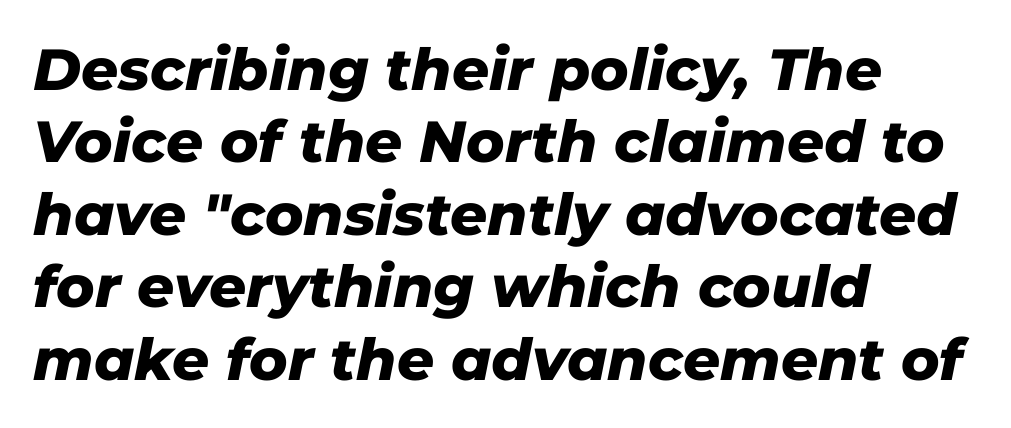
The image shows 58 px heavy type, italic (leaning right); set left-aligned, normal line spacing (1.25x), normal letter spacing, not underlined; low stroke contrast and a medium x-height.
